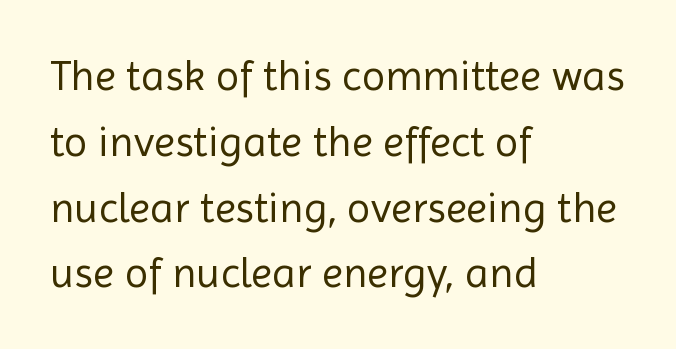
A sans-serif font was chosen for this passage. The type is set solid horizontally, with unmodified tracking. The lines sit at an ordinary, default distance from one another. This sample has the flowing, uneven cadence of proportional lettering. Counters stay open thanks to moderate or lighter strokes.
